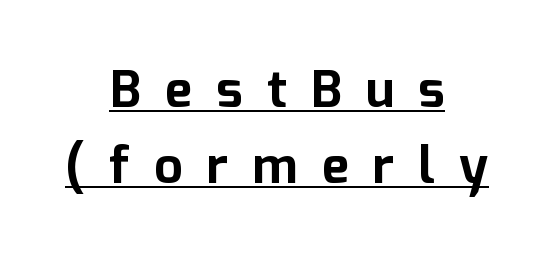
Q: Is the text bold? A: Yes.
Q: Is the text italic (slanted)? A: No, it is upright.
Q: Is the typeface a serif or a sans-serif typeface? A: Sans-serif.
Q: Is the text underlined? A: Yes.
Q: How is the paragraph aligned? A: Centered.
Q: Is the spacing between letters normal or unusually wide? A: Unusually wide.
Q: Is the spacing between lines tight, normal or loose? A: Normal.
Q: Width (condensed, normal, or wide)? A: Normal.
Q: Stroke contrast? A: Low.
Q: x-height? A: Medium.
Q: Monospaced? A: No.
